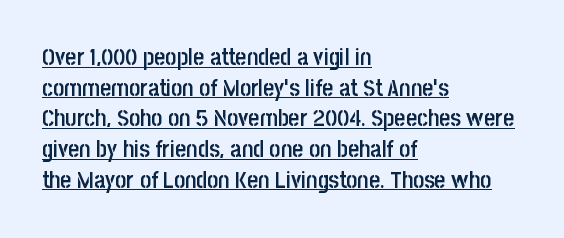
The image shows 24 px text type, upright; set left-aligned, normal line spacing (1.28x), normal letter spacing, underlined.
